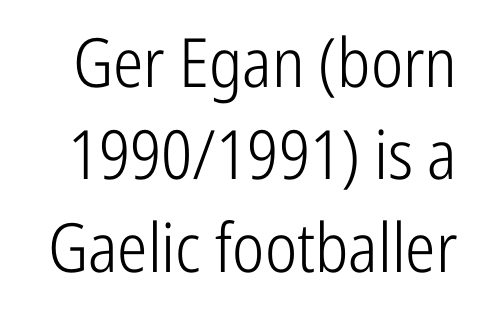
Q: Is the text bold? A: No.
Q: Is the text italic (slanted)? A: No, it is upright.
Q: Is the typeface a serif or a sans-serif typeface? A: Sans-serif.
Q: Is the text underlined? A: No.
Q: Is the spacing between letters normal or unusually wide? A: Normal.
Q: Is the spacing between lines tight, normal or loose? A: Normal.
Q: Width (condensed, normal, or wide)? A: Condensed.
Q: Stroke contrast? A: Low.
Q: x-height? A: Medium.
Q: Monospaced? A: No.
